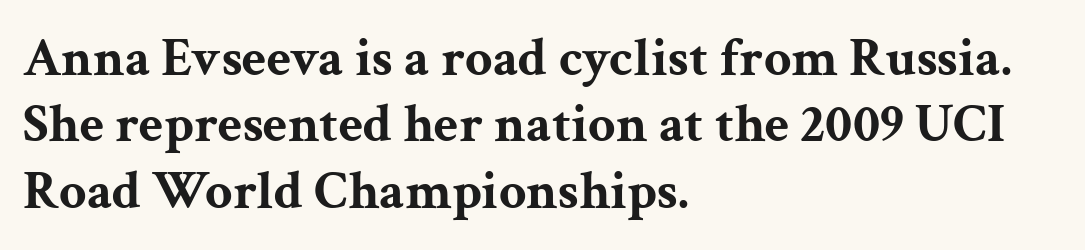
The image shows 54 px bold, wide serif type, upright; set left-aligned, line spacing 1.23x, normal letter spacing, not underlined; medium stroke contrast and a medium x-height.
